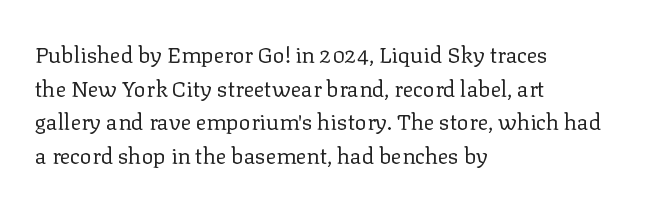
Unbolded letterforms with no extra heft. The letterforms sit shoulder to shoulder at normal distance. Line spacing here is normal. Glance below the letters and you will spot only blank space. Visually the block forms a straight wall on the left and a jagged coastline on the right.
